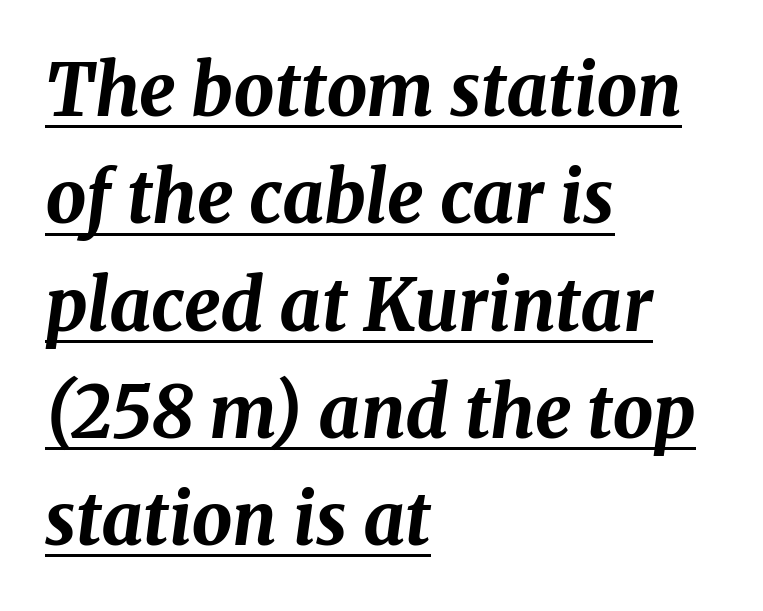
A rule runs beneath these lines of type. Interline gaps are of average width in this sample. Varying glyph widths throughout — classic text-font behaviour. The passage shown leans; its letterforms are oblique. Glyph-to-glyph distance matches everyday printed text.
